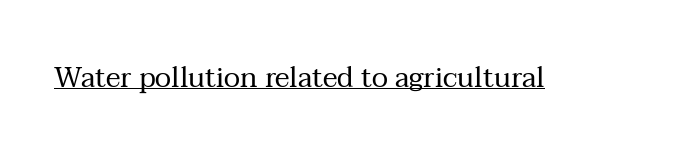
The image shows 28 px regular-weight serif type, upright; set normal letter spacing, underlined; medium stroke contrast and a medium x-height.
